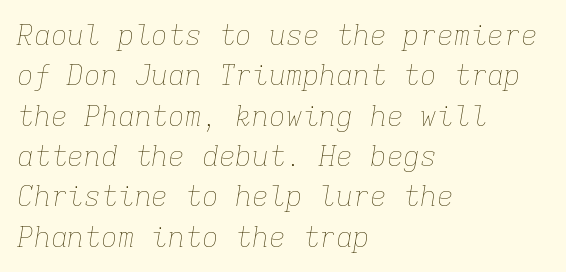
{"italic": "yes", "lean": "right", "slant_degrees": 9, "bold": "no", "weight": "thin", "width": "normal", "stroke_contrast": "low", "x_height": "medium", "monospaced": "yes", "underline": "no", "align": "left", "line_spacing": "normal", "line_spacing_ratio": 1.44, "letter_spacing": "normal", "letter_spacing_em": 0.0, "glyph_px": 28}
